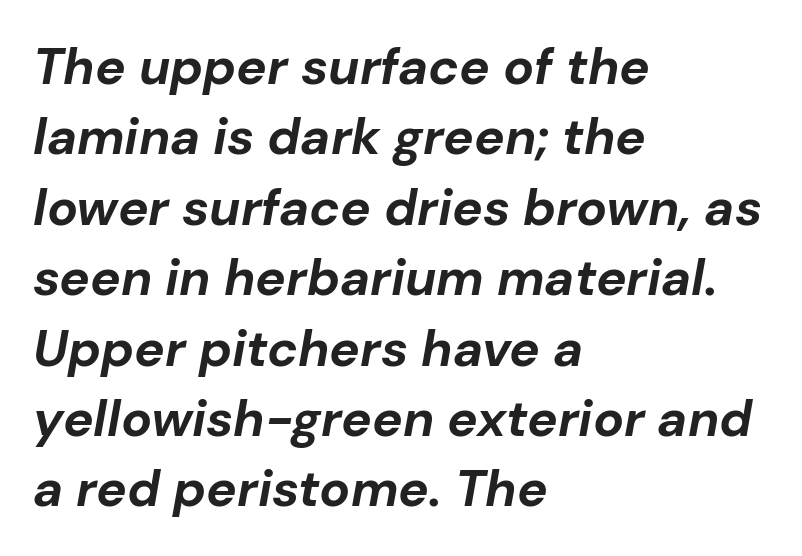
The gap between lines stays unmarked. A typesetter would call this zero additional tracking. The rendering uses natural spacing where letterforms have individual widths. The passage shown leans; its letterforms are oblique. The face used here has the dense, thick strokes of a bold. In CSS terms this would be text-align: left.
